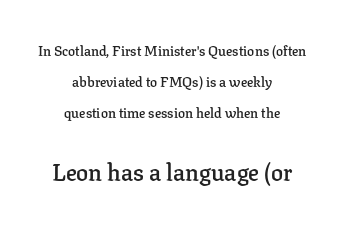
{"italic": "no", "bold": "semi", "underline": "no", "align": "center", "line_spacing": "loose", "line_spacing_ratio": 2.22, "letter_spacing": "normal", "letter_spacing_em": 0.0, "larger_block": "second", "size_ratio": 1.71, "glyph_px": 24}
